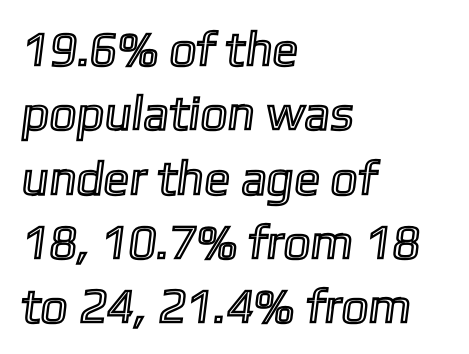
{"width": "normal", "x_height": "medium", "monospaced": "no", "underline": "no", "align": "left", "line_spacing": "normal", "line_spacing_ratio": 1.34, "letter_spacing": "normal", "letter_spacing_em": 0.0, "glyph_px": 48}
